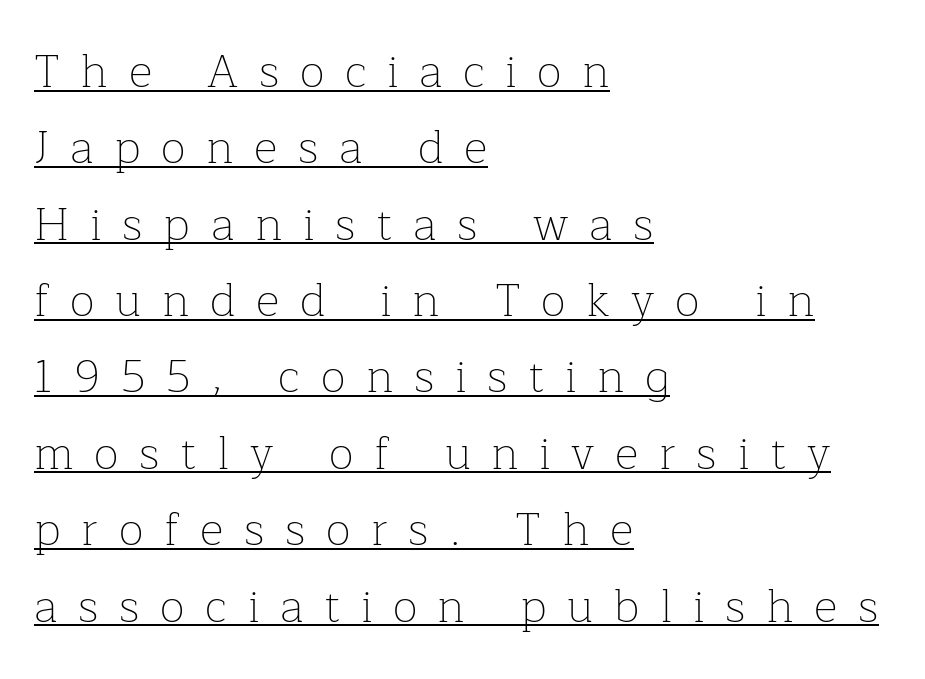
{"serif": "yes", "italic": "no", "bold": "no", "weight": "thin", "width": "normal", "stroke_contrast": "low", "x_height": "medium", "monospaced": "no", "underline": "yes", "align": "left", "line_spacing": "normal", "line_spacing_ratio": 1.66, "letter_spacing": "wide", "letter_spacing_em": 0.45, "glyph_px": 46}
